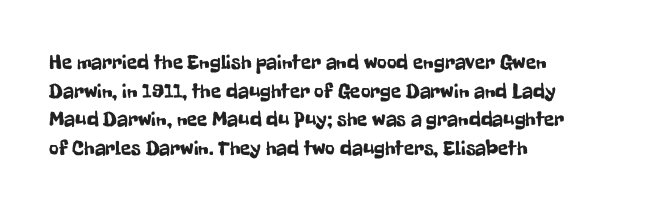
{"italic": "no", "underline": "no", "align": "left", "line_spacing": "normal", "line_spacing_ratio": 1.36, "letter_spacing": "normal", "letter_spacing_em": 0.0, "glyph_px": 21}
